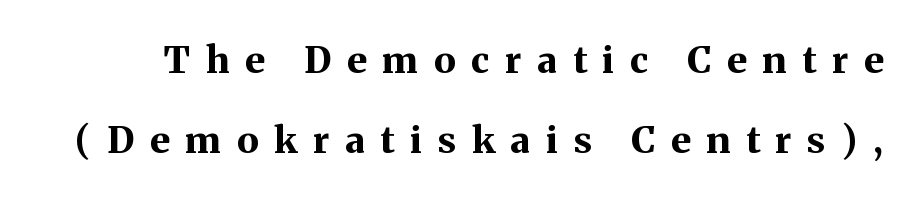
Q: Is the text bold? A: Yes.
Q: Is the text italic (slanted)? A: No, it is upright.
Q: Is the typeface a serif or a sans-serif typeface? A: Serif.
Q: Is the text underlined? A: No.
Q: Is the spacing between letters normal or unusually wide? A: Unusually wide.
Q: Is the spacing between lines tight, normal or loose? A: Loose.
Q: Width (condensed, normal, or wide)? A: Normal.
Q: Stroke contrast? A: Medium.
Q: x-height? A: Medium.
Q: Monospaced? A: No.
